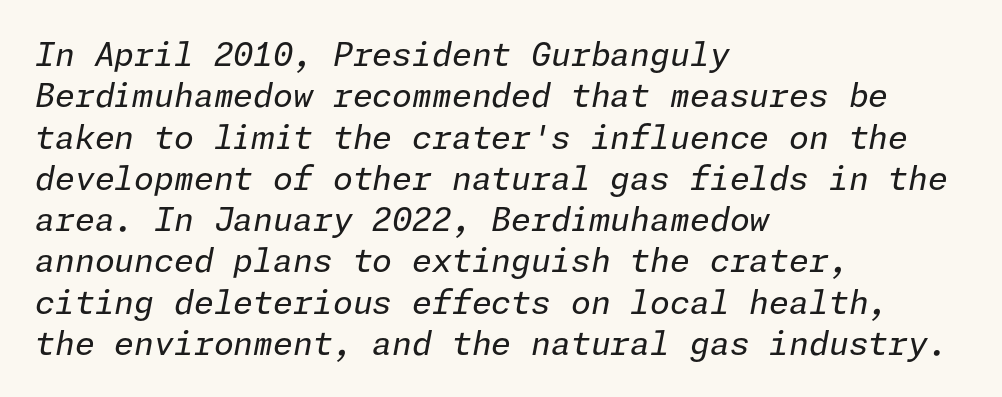
Q: Is the text bold? A: No.
Q: Is the text italic (slanted)? A: Yes, it leans right by about 11 degrees.
Q: Is the text underlined? A: No.
Q: How is the paragraph aligned? A: Left-aligned.
Q: Is the spacing between letters normal or unusually wide? A: Normal.
Q: Is the spacing between lines tight, normal or loose? A: Normal.
Q: Width (condensed, normal, or wide)? A: Normal.
Q: Stroke contrast? A: Low.
Q: x-height? A: Medium.
